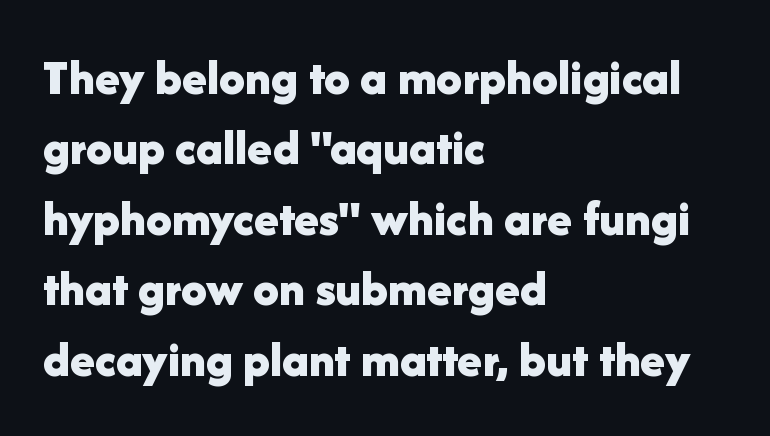
Q: Is the text bold? A: Yes.
Q: Is the text italic (slanted)? A: No, it is upright.
Q: Is the typeface a serif or a sans-serif typeface? A: Sans-serif.
Q: Is the text underlined? A: No.
Q: How is the paragraph aligned? A: Left-aligned.
Q: Is the spacing between letters normal or unusually wide? A: Normal.
Q: Is the spacing between lines tight, normal or loose? A: Normal.
Q: Width (condensed, normal, or wide)? A: Normal.
Q: Stroke contrast? A: Low.
Q: x-height? A: Medium.
Q: Monospaced? A: No.
